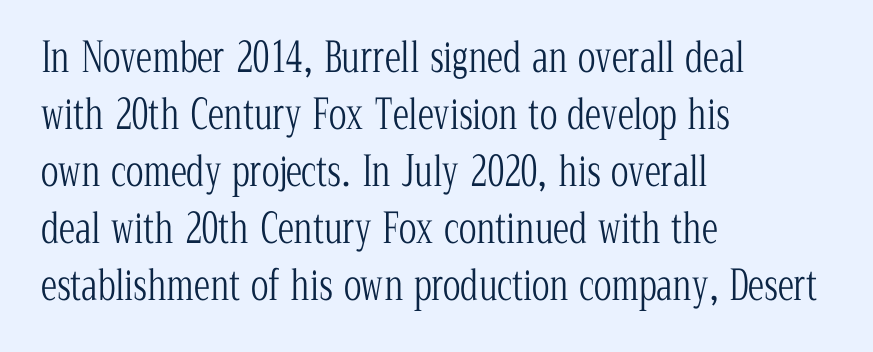
The image shows 41 px light, condensed serif type, upright; set left-aligned, normal line spacing (1.39x), normal letter spacing, not underlined; low stroke contrast and a medium x-height.
